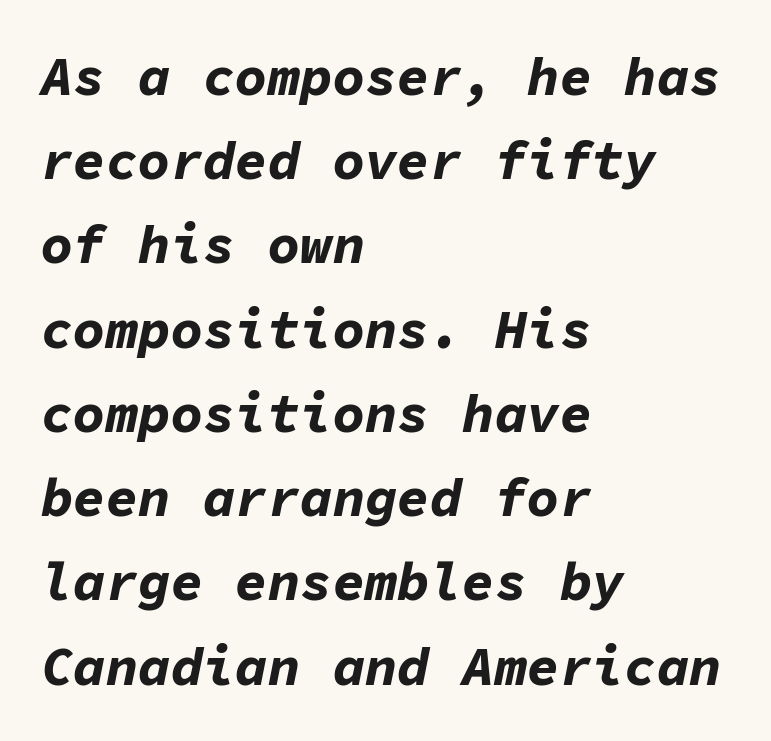
Q: Is the text bold? A: Yes.
Q: Is the text italic (slanted)? A: Yes, it leans right by about 11 degrees.
Q: Is the text underlined? A: No.
Q: How is the paragraph aligned? A: Left-aligned.
Q: Is the spacing between letters normal or unusually wide? A: Normal.
Q: Is the spacing between lines tight, normal or loose? A: Normal.
Q: Width (condensed, normal, or wide)? A: Normal.
Q: Stroke contrast? A: Low.
Q: x-height? A: Medium.
Q: Monospaced? A: Yes.
